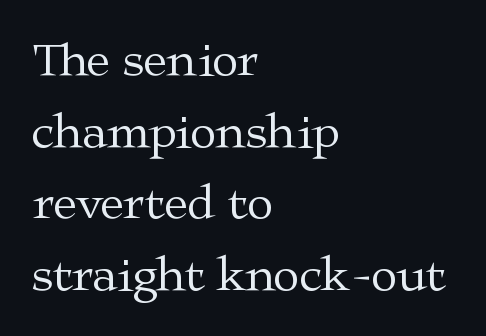
The image shows 48 px regular-weight, wide serif type, upright; set left-aligned, normal line spacing (1.49x), normal letter spacing, not underlined; medium stroke contrast and a medium x-height.
